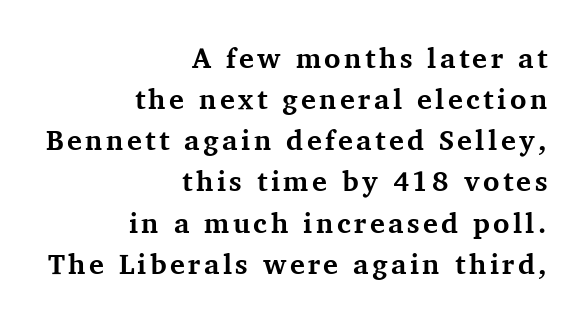
{"serif": "yes", "italic": "no", "bold": "yes", "weight": "bold", "width": "normal", "stroke_contrast": "medium", "x_height": "medium", "monospaced": "no", "underline": "no", "align": "right", "line_spacing": "normal", "line_spacing_ratio": 1.47, "glyph_px": 28}
